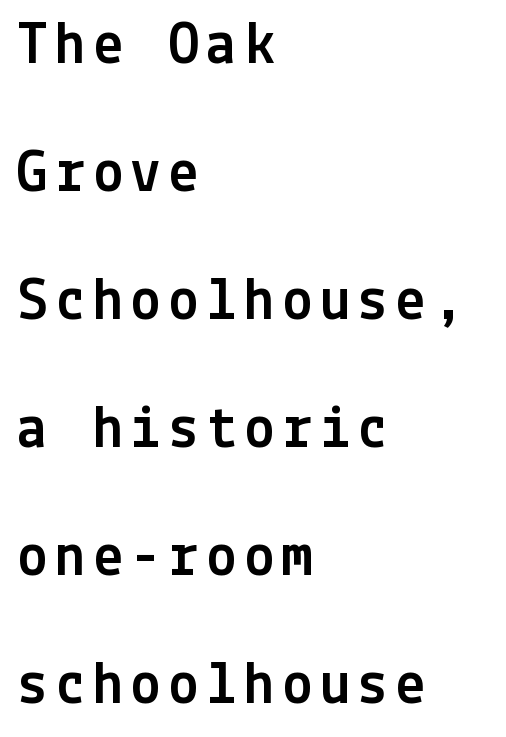
The image shows 61 px sans-serif type, upright; set left-aligned, loose line spacing (2.1x), not underlined; a medium x-height.
